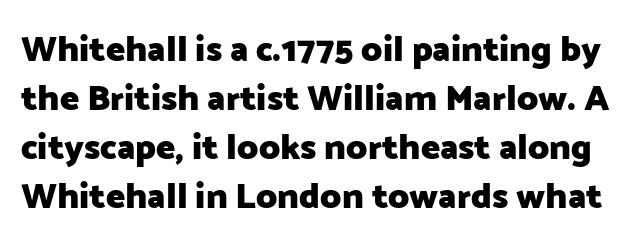
Short note: letters normally spaced. Honestly, the row spacing looks completely unremarkable. Character widths vary here, with narrow letters taking less room than wide ones. To sum up the face: it is a sans, with no serifs.
